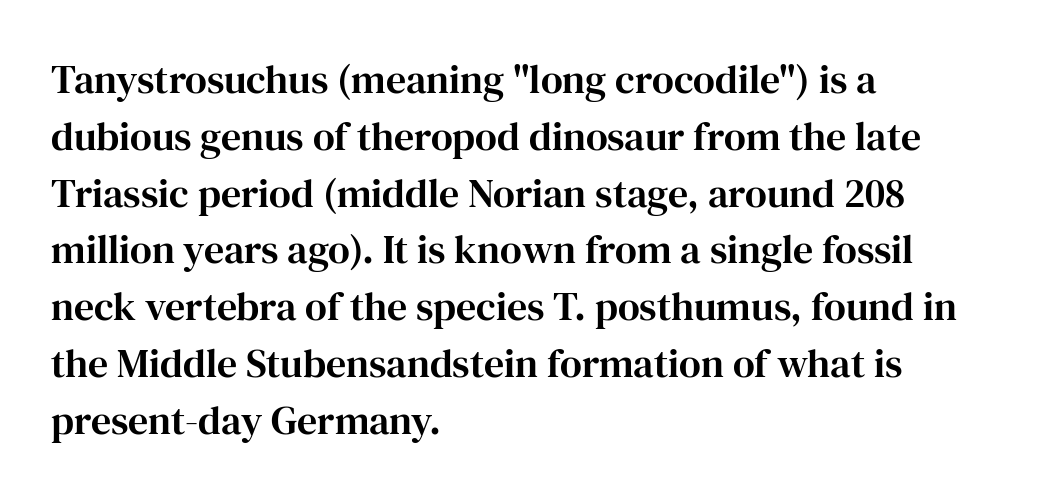
The image shows 40 px serif type, upright; set left-aligned, normal line spacing (1.42x), normal letter spacing, not underlined; high stroke contrast and a medium x-height.
